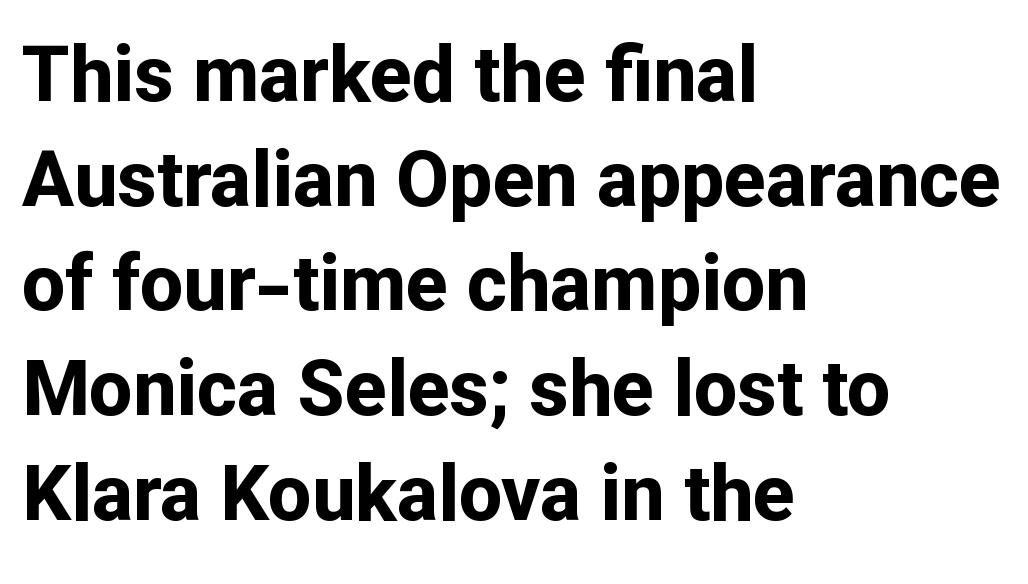
Q: Is the text bold? A: Yes.
Q: Is the text italic (slanted)? A: No, it is upright.
Q: Is the typeface a serif or a sans-serif typeface? A: Sans-serif.
Q: Is the text underlined? A: No.
Q: How is the paragraph aligned? A: Left-aligned.
Q: Is the spacing between letters normal or unusually wide? A: Normal.
Q: Is the spacing between lines tight, normal or loose? A: Normal.
Q: Width (condensed, normal, or wide)? A: Normal.
Q: Stroke contrast? A: Low.
Q: x-height? A: Medium.
Q: Monospaced? A: No.
